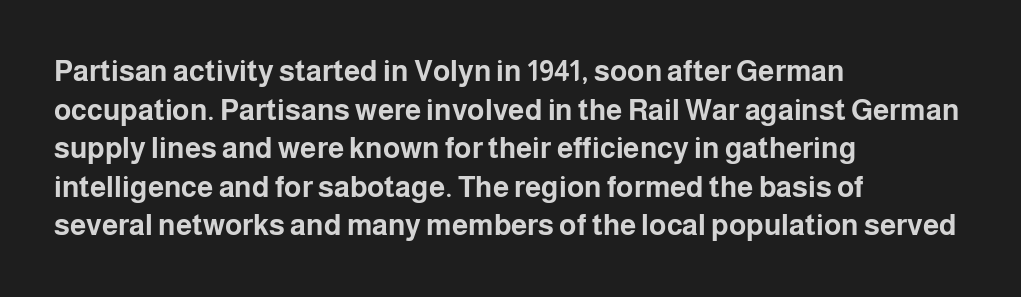
The image shows 29 px bold sans-serif type, upright; set left-aligned, normal line spacing (1.33x), normal letter spacing, not underlined; low stroke contrast and a medium x-height.
